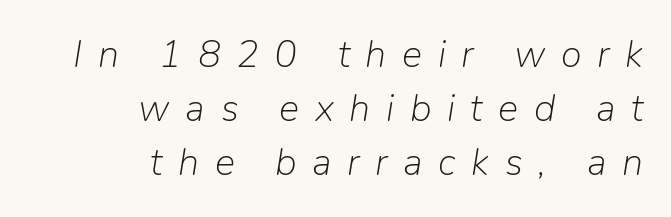
The image shows 38 px light type, italic (leaning right); set right-aligned, normal line spacing (1.42x), unusually wide letter spacing (+0.41 em), not underlined; low stroke contrast and a medium x-height.
